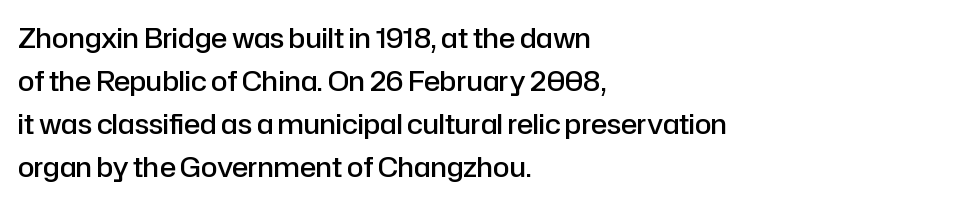
Q: Is the text bold? A: Semi-bold.
Q: Is the text italic (slanted)? A: No, it is upright.
Q: Is the text underlined? A: No.
Q: How is the paragraph aligned? A: Left-aligned.
Q: Is the spacing between letters normal or unusually wide? A: Normal.
Q: Is the spacing between lines tight, normal or loose? A: Normal.
